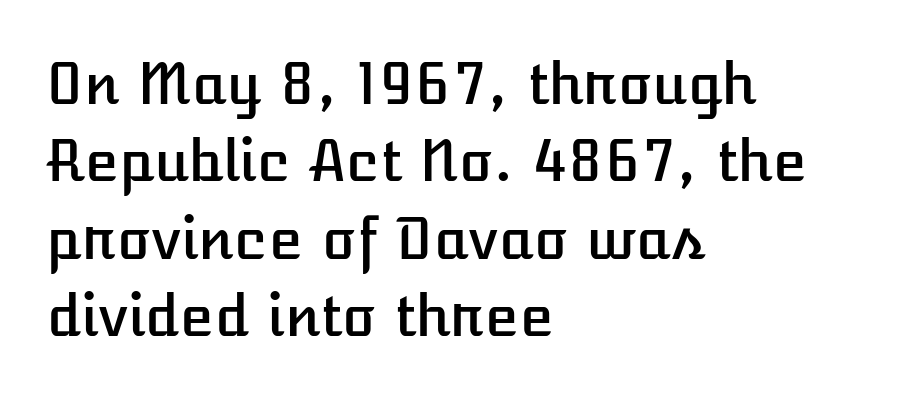
Q: Is the text italic (slanted)? A: No, it is upright.
Q: Is the text underlined? A: No.
Q: How is the paragraph aligned? A: Left-aligned.
Q: Is the spacing between letters normal or unusually wide? A: Normal.
Q: Is the spacing between lines tight, normal or loose? A: Normal.
Q: Width (condensed, normal, or wide)? A: Normal.
Q: Stroke contrast? A: Low.
Q: x-height? A: Medium.
Q: Monospaced? A: No.
